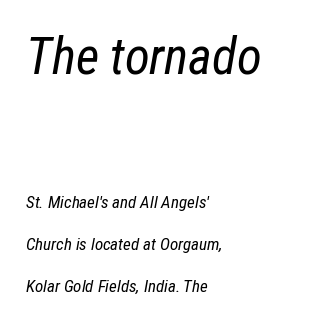
This sample uses plain, unmodified letter spacing. The glyphs look as if they've been sheared to an angle. This sample is left-justified, so line endings fall wherever the words run out. This sample trades compactness for vertical openness between lines. Scale decreases going downward across the two blocks.
